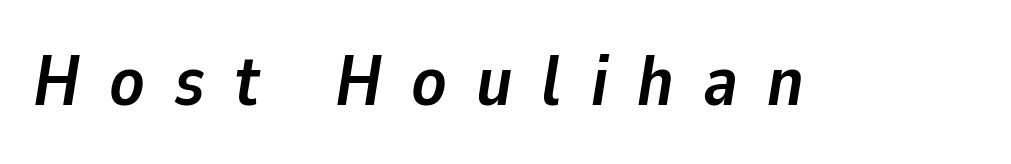
{"italic": "yes", "lean": "right", "slant_degrees": 9, "bold": "yes", "weight": "semibold", "width": "normal", "stroke_contrast": "low", "x_height": "medium", "monospaced": "no", "underline": "no", "letter_spacing": "wide", "letter_spacing_em": 0.41, "glyph_px": 71}
